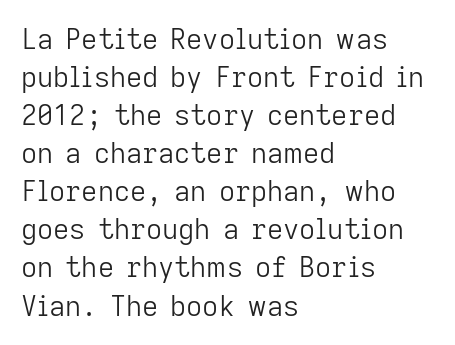
{"serif": "no", "italic": "no", "bold": "no", "weight": "light", "width": "normal", "stroke_contrast": "low", "x_height": "medium", "monospaced": "no", "underline": "no", "align": "left", "line_spacing": "normal", "line_spacing_ratio": 1.36, "letter_spacing": "normal", "letter_spacing_em": 0.0, "glyph_px": 28}
